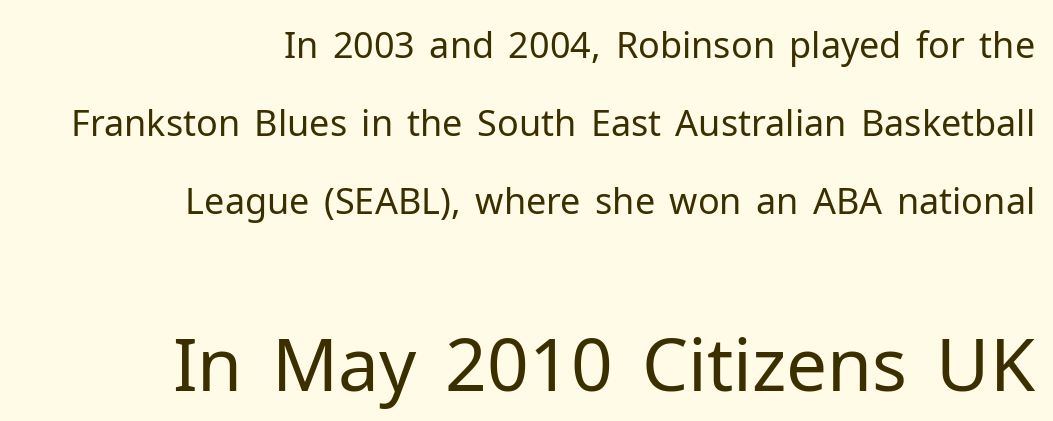
{"serif": "no", "italic": "no", "bold": "no", "weight": "regular", "width": "normal", "stroke_contrast": "low", "x_height": "medium", "monospaced": "no", "underline": "no", "align": "right", "line_spacing": "loose", "line_spacing_ratio": 2.16, "letter_spacing": "normal", "letter_spacing_em": 0.0, "larger_block": "second", "size_ratio": 2.03, "glyph_px": 73}
